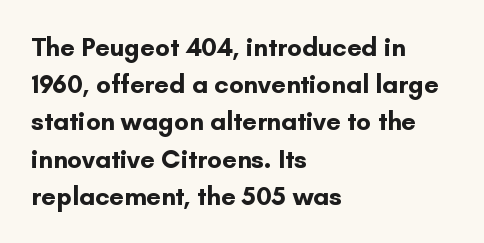
Notice how descenders clear the ascenders below comfortably — that's standard leading. Compared with an ordinary text face, these strokes are far heavier — a full bold. Compared with typical body copy, the letter spacing here is the same. Italic: no, the glyphs are upright roman. The rag falls on the right side of this text block. Descenders hang freely into open space.
